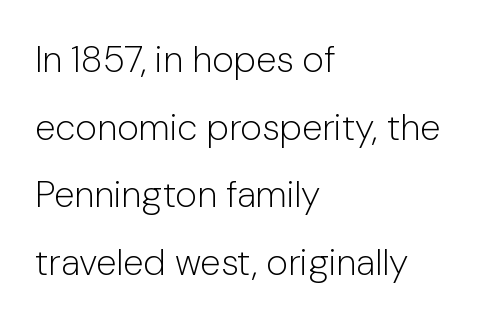
Q: Is the text bold? A: No.
Q: Is the text italic (slanted)? A: No, it is upright.
Q: Is the typeface a serif or a sans-serif typeface? A: Sans-serif.
Q: Is the text underlined? A: No.
Q: How is the paragraph aligned? A: Left-aligned.
Q: Is the spacing between letters normal or unusually wide? A: Normal.
Q: Width (condensed, normal, or wide)? A: Normal.
Q: Stroke contrast? A: Low.
Q: x-height? A: Medium.
Q: Monospaced? A: No.
